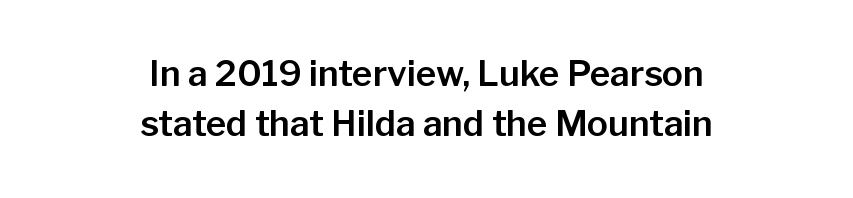
Glyph-to-glyph distance matches everyday printed text. Each letter keeps its own natural width here, so spacing adapts to shape. Style check: upright. This sample uses a sans-serif face.
